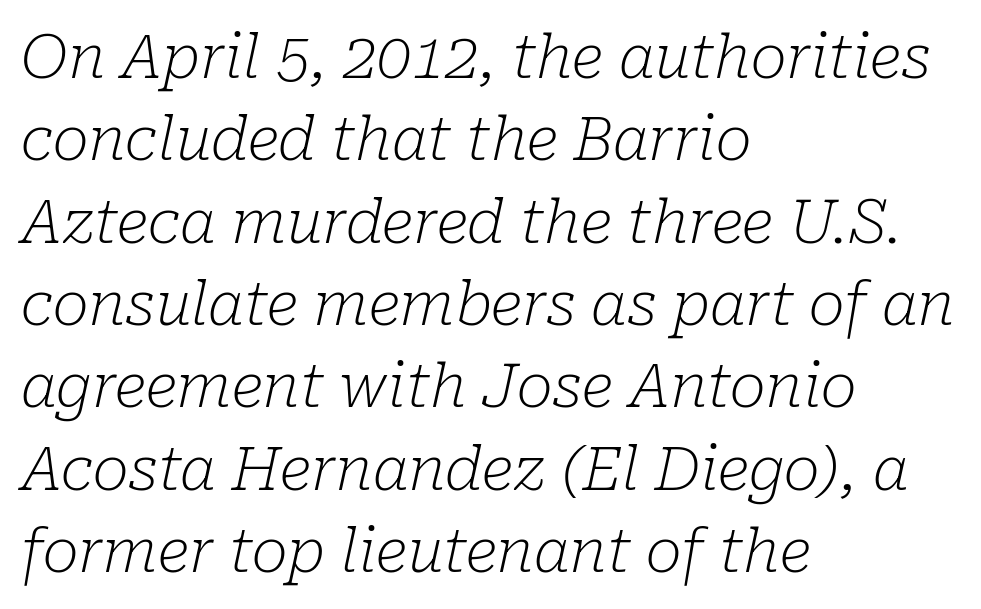
{"serif": "yes", "italic": "yes", "lean": "right", "slant_degrees": 10, "bold": "no", "weight": "light", "width": "normal", "stroke_contrast": "low", "x_height": "medium", "monospaced": "no", "underline": "no", "align": "left", "line_spacing": "normal", "line_spacing_ratio": 1.35, "letter_spacing": "normal", "letter_spacing_em": 0.0, "glyph_px": 61}
